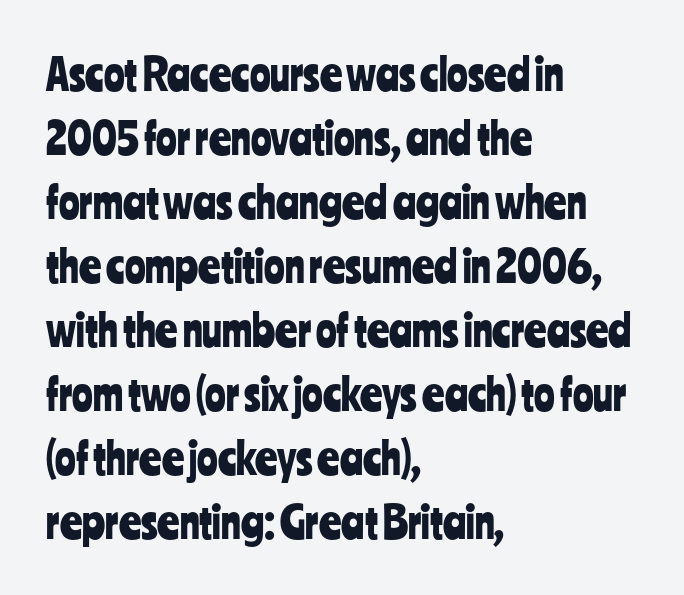
Q: Is the text italic (slanted)? A: No, it is upright.
Q: Is the typeface a serif or a sans-serif typeface? A: Sans-serif.
Q: Is the text underlined? A: No.
Q: How is the paragraph aligned? A: Left-aligned.
Q: Is the spacing between letters normal or unusually wide? A: Normal.
Q: Is the spacing between lines tight, normal or loose? A: Normal.
Q: Width (condensed, normal, or wide)? A: Condensed.
Q: Stroke contrast? A: Low.
Q: x-height? A: Medium.
Q: Monospaced? A: No.
